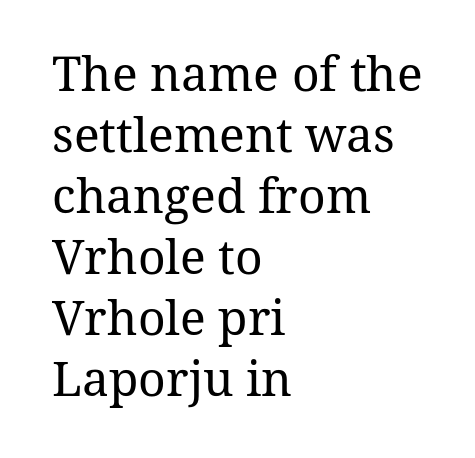
{"serif": "yes", "italic": "no", "bold": "no", "weight": "regular", "width": "normal", "stroke_contrast": "medium", "x_height": "medium", "monospaced": "no", "underline": "no", "align": "left", "line_spacing": "normal", "line_spacing_ratio": 1.27, "letter_spacing": "normal", "letter_spacing_em": 0.0, "glyph_px": 48}
